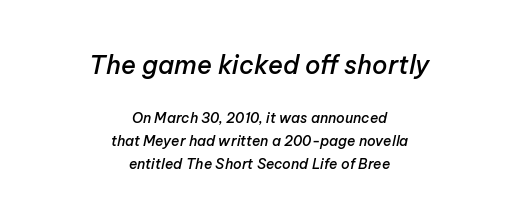
{"italic": "yes", "lean": "right", "slant_degrees": 12, "bold": "semi", "underline": "no", "align": "center", "line_spacing": "normal", "line_spacing_ratio": 1.62, "letter_spacing": "normal", "letter_spacing_em": 0.0, "larger_block": "first", "size_ratio": 1.79, "glyph_px": 25}
